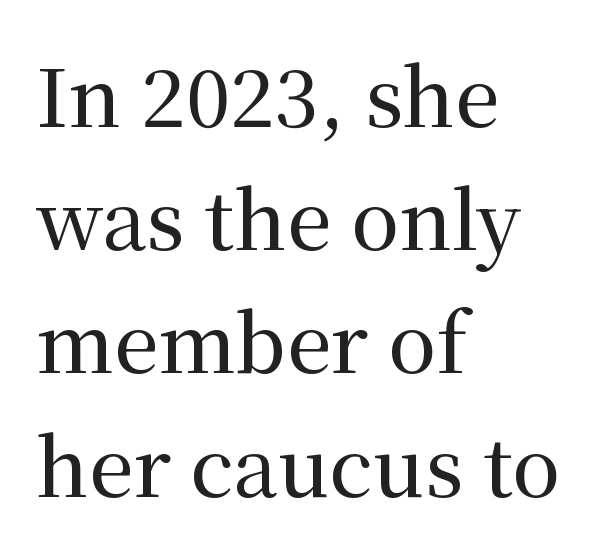
Q: Is the text italic (slanted)? A: No, it is upright.
Q: Is the typeface a serif or a sans-serif typeface? A: Serif.
Q: Is the text underlined? A: No.
Q: How is the paragraph aligned? A: Left-aligned.
Q: Is the spacing between letters normal or unusually wide? A: Normal.
Q: Is the spacing between lines tight, normal or loose? A: Normal.
Q: Width (condensed, normal, or wide)? A: Normal.
Q: Stroke contrast? A: Medium.
Q: x-height? A: Medium.
Q: Monospaced? A: No.
